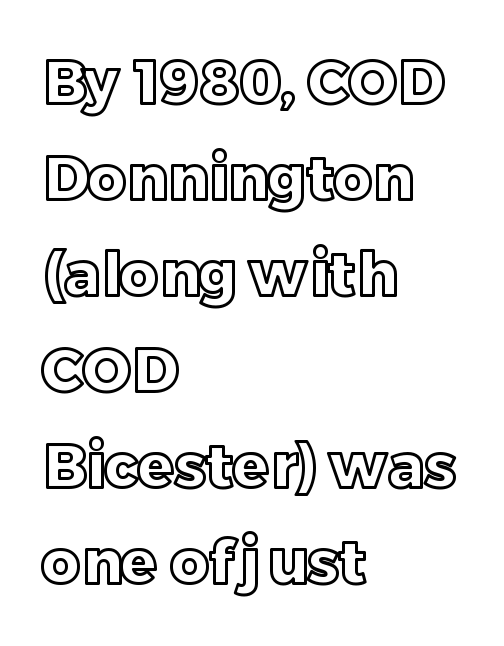
The image shows 60 px text type, upright; set left-aligned, normal line spacing (1.6x), normal letter spacing, not underlined; a large x-height.
